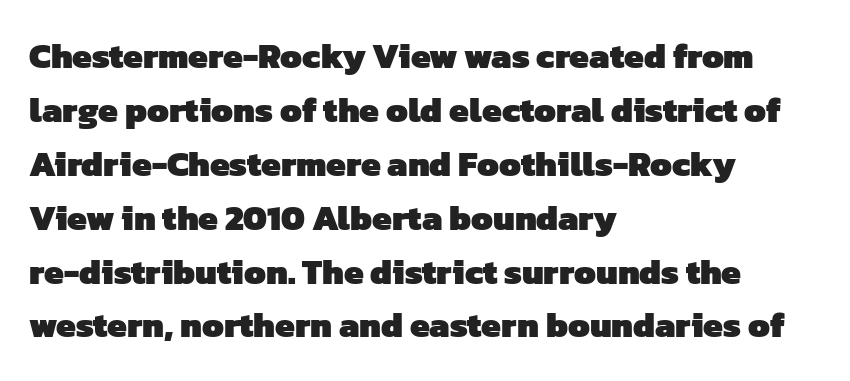
The image shows 35 px heavy sans-serif type; set left-aligned, normal line spacing (1.54x), normal letter spacing, not underlined; low stroke contrast and a medium x-height.
